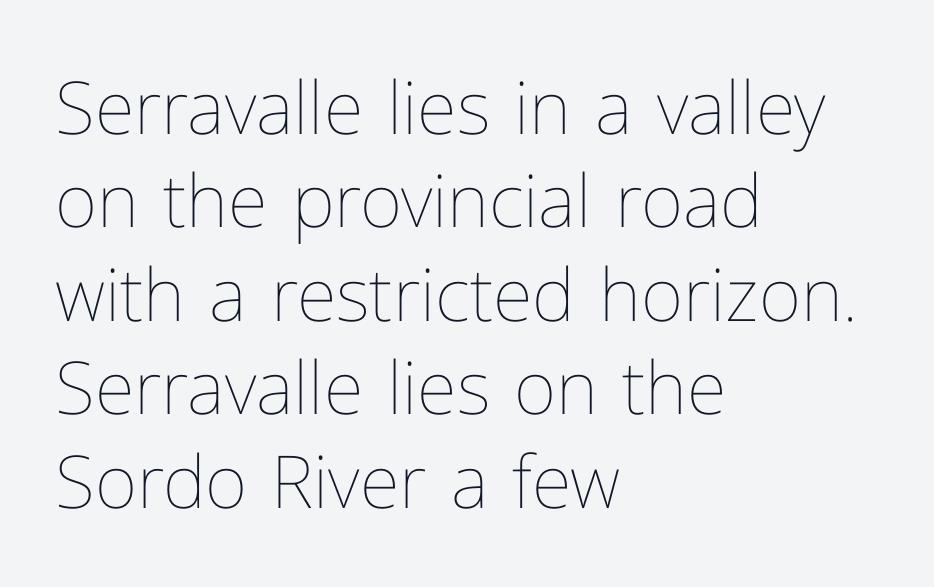
Designer's note — italics off, roman on. Rows of type keep a routine distance in the vertical direction. Varying glyph widths throughout — classic text-font behaviour. Line beginnings align vertically; line endings do not.
